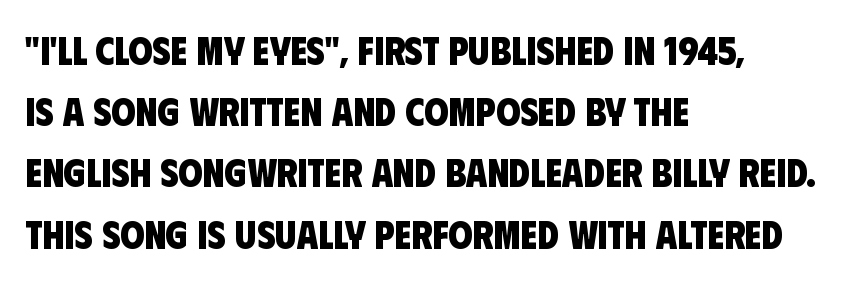
Q: Is the text bold? A: Yes.
Q: Is the typeface a serif or a sans-serif typeface? A: Sans-serif.
Q: Is the text underlined? A: No.
Q: How is the paragraph aligned? A: Left-aligned.
Q: Is the spacing between letters normal or unusually wide? A: Normal.
Q: Is the spacing between lines tight, normal or loose? A: Normal.
Q: Width (condensed, normal, or wide)? A: Condensed.
Q: Stroke contrast? A: Low.
Q: x-height? A: Large.
Q: Monospaced? A: No.
